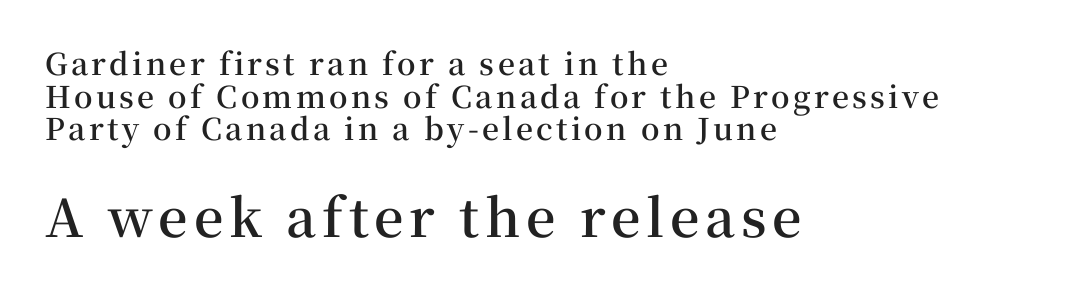
What weight is shown? A semibold, between regular and bold. The rendering uses natural spacing where letterforms have individual widths. Quick note: not italic, upright. The words here are not underlined. The line-height multiplier appears low, near solid setting. Bigger letters appear in the bottom chunk; the top chunk is reduced.
